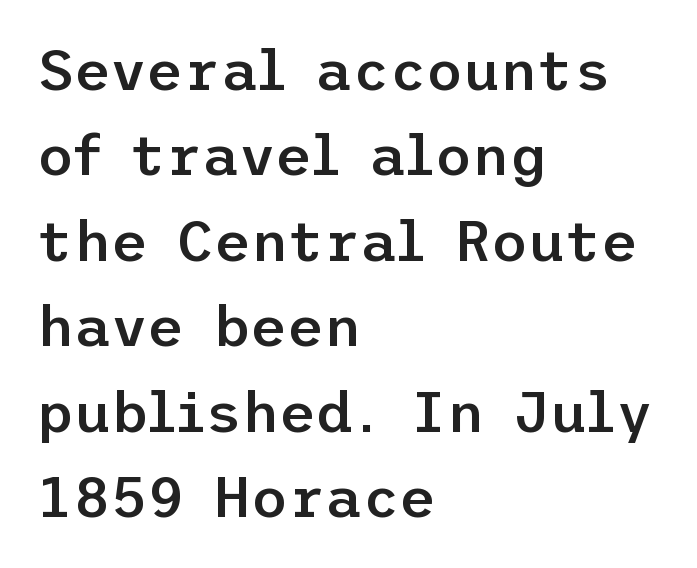
The image shows 57 px semibold sans-serif type, upright; set left-aligned, normal line spacing (1.5x), normal letter spacing, not underlined; low stroke contrast and a medium x-height.
